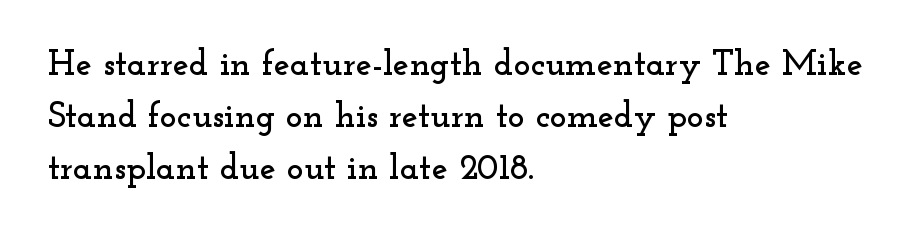
Vertical spacing — default. The setting favours the left margin, as ordinary paragraphs usually do. Type style note: has serifs. A typesetter would call this zero additional tracking.
